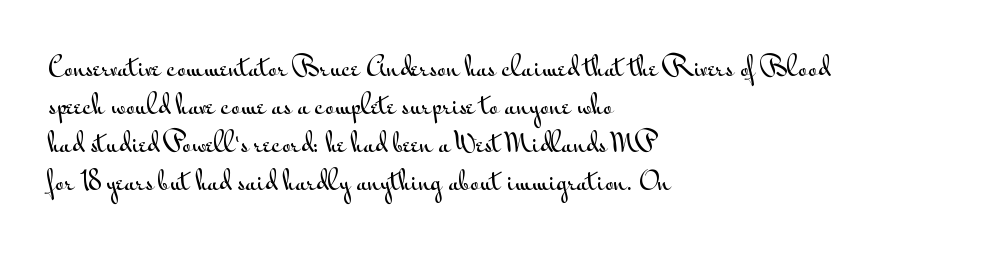
Q: Is the text underlined? A: No.
Q: How is the paragraph aligned? A: Left-aligned.
Q: Is the spacing between letters normal or unusually wide? A: Normal.
Q: Is the spacing between lines tight, normal or loose? A: Normal.
